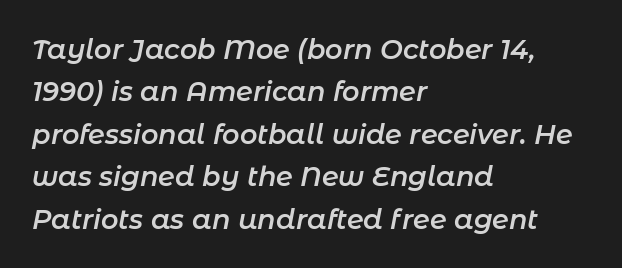
{"italic": "yes", "lean": "right", "slant_degrees": 11, "bold": "semi", "underline": "no", "align": "left", "line_spacing": "normal", "line_spacing_ratio": 1.57, "letter_spacing": "normal", "letter_spacing_em": 0.0, "glyph_px": 27}
